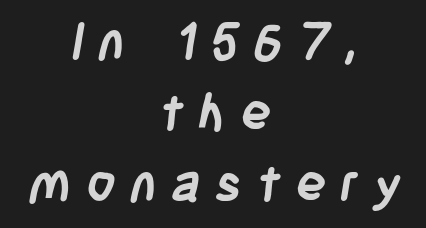
Q: Is the text bold? A: Yes.
Q: Is the typeface a serif or a sans-serif typeface? A: Sans-serif.
Q: Is the text underlined? A: No.
Q: How is the paragraph aligned? A: Centered.
Q: Is the spacing between letters normal or unusually wide? A: Unusually wide.
Q: Is the spacing between lines tight, normal or loose? A: Normal.
Q: Width (condensed, normal, or wide)? A: Condensed.
Q: Stroke contrast? A: Low.
Q: x-height? A: Large.
Q: Monospaced? A: No.
